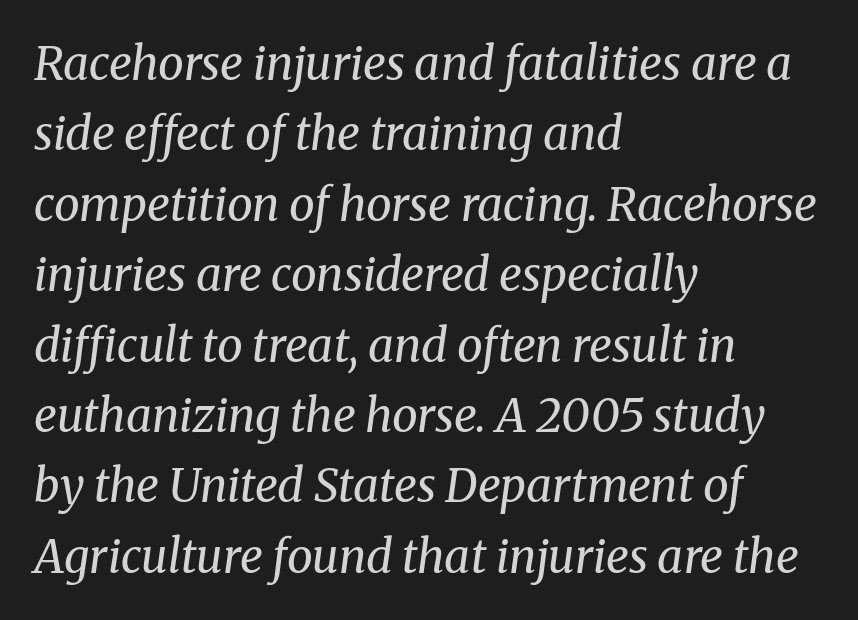
{"serif": "yes", "italic": "yes", "lean": "right", "slant_degrees": 8, "bold": "no", "weight": "regular", "width": "normal", "stroke_contrast": "medium", "x_height": "medium", "monospaced": "no", "underline": "no", "align": "left", "line_spacing": "normal", "line_spacing_ratio": 1.53, "letter_spacing": "normal", "letter_spacing_em": 0.0, "glyph_px": 46}
